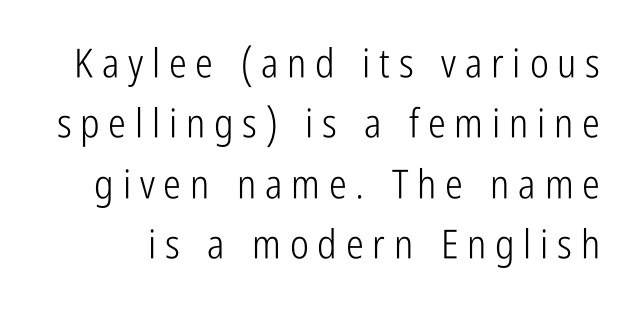
Q: Is the text bold? A: No.
Q: Is the text italic (slanted)? A: No, it is upright.
Q: Is the typeface a serif or a sans-serif typeface? A: Sans-serif.
Q: Is the text underlined? A: No.
Q: Is the spacing between letters normal or unusually wide? A: Unusually wide.
Q: Is the spacing between lines tight, normal or loose? A: Normal.
Q: Width (condensed, normal, or wide)? A: Condensed.
Q: Stroke contrast? A: Low.
Q: x-height? A: Medium.
Q: Monospaced? A: No.
